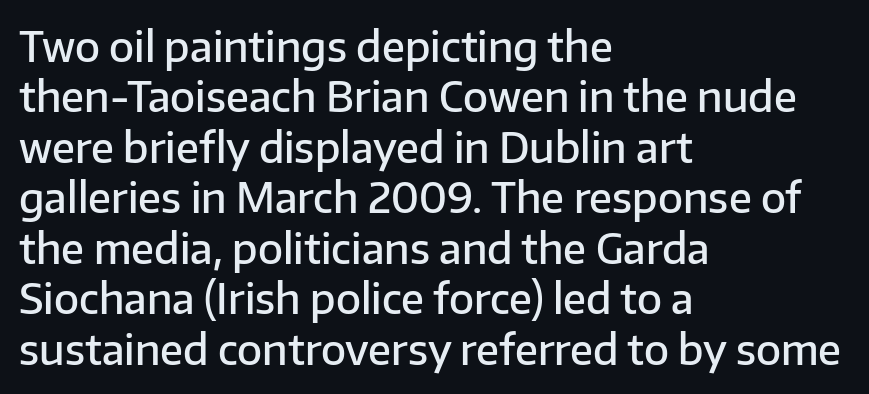
Varying glyph widths throughout — classic text-font behaviour. A somewhat darkened texture: the type is semibold rather than bold. Underlining? Definitely not there. Posture: straight, roman, zero tilt. Casual observation: everything's shoved over to the left.
